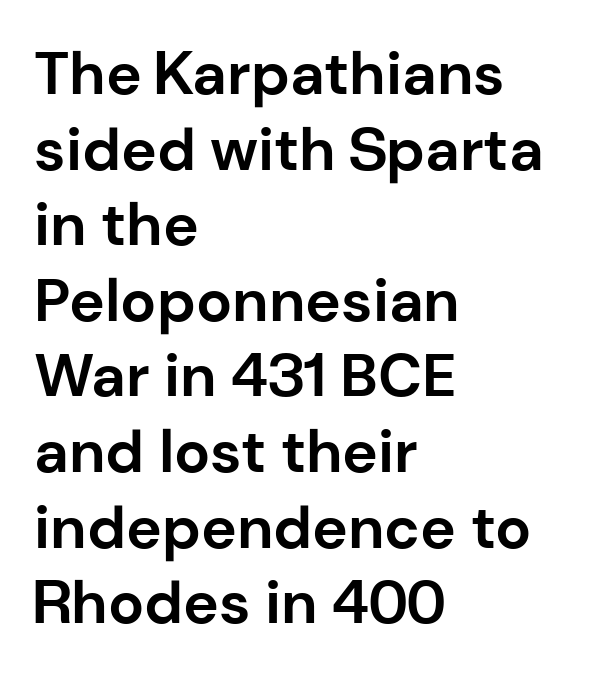
The space directly below the letters is spotless. Notice how descenders clear the ascenders below comfortably — that's standard leading. Caption: standard tracking, unaltered. Thick stems and heavy bowls — unmistakably bold. The face used here is proportionally spaced, like ordinary book or web type.
